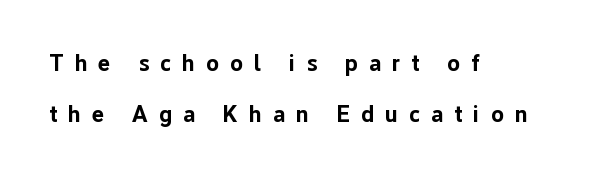
The specimen omits any rule beneath the text block's lines. Each new line begins a long way beneath the previous one. The paragraph shown leans on its left margin. Bold? Absolutely — the strokes are thick and heavy. Tall strokes in this sample are plumb rather than angled. The face used here is rendered with a markedly widened letterfit.
